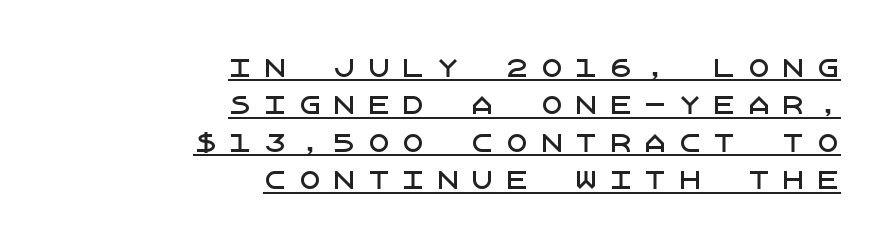
The image shows 24 px text type, upright; set right-aligned, normal line spacing (1.56x), unusually wide letter spacing (+0.44 em), underlined.
